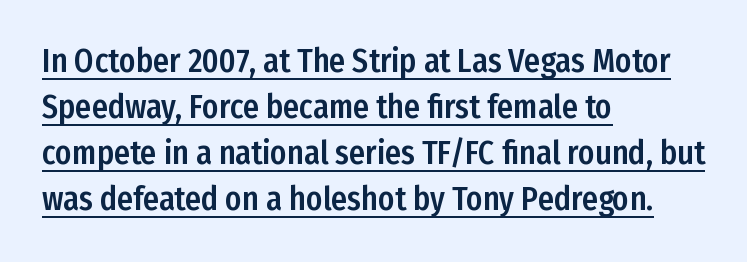
Does the lettering tilt? It doesn't — this is upright. Left-aligned paragraph, ragged on the right. Whoever set this chose a conventional vertical rhythm. The line texture is even and compact thanks to regular tracking. Do the characters align in a grid? No, the font is proportional.
